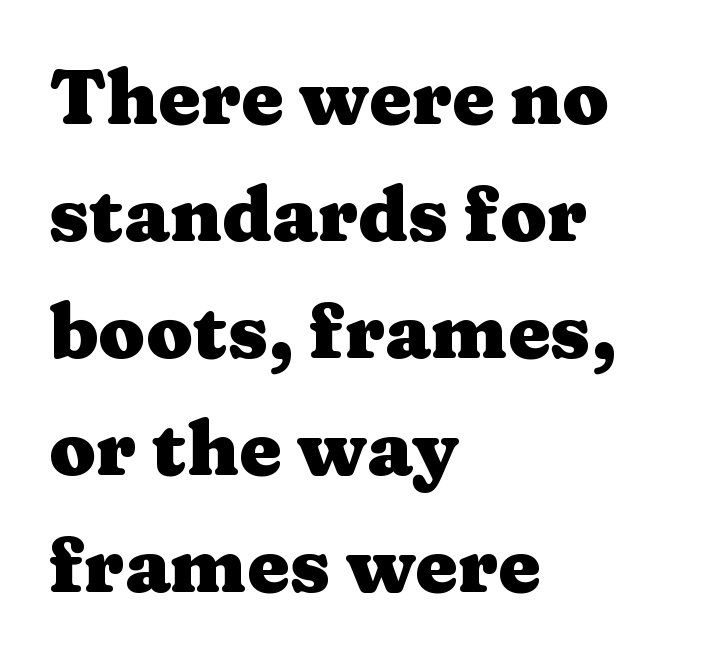
The image shows 76 px heavy, wide serif type, upright; set left-aligned, normal line spacing (1.54x), normal letter spacing, not underlined; medium stroke contrast and a medium x-height.
